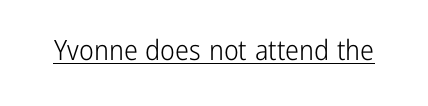
The passage shown is typed in a proportional face where columns would drift. Nope, not italic — everything's standing straight. Standard letterfit; no display-style spreading of the glyphs. The weight would be labelled regular, book, light, or lighter still. Regarding serifs, this sample does without them. This sample carries an underscore along the baseline area.
